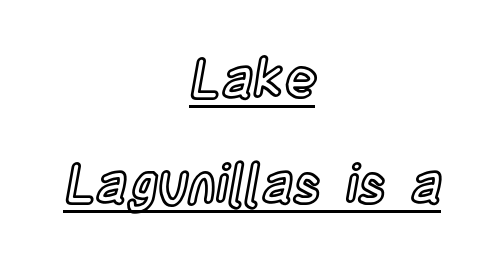
The lines in this sample share a center point and differ in where they start and stop. Every word sits above its own underline. Vertical spacing — loose. Look at the tracking — it's just the regular setting, nothing added. Note the varied advance widths — an 'i' is clearly narrower than an 'm'.
